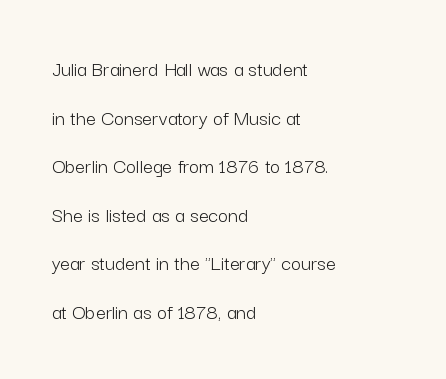
Is the block centered? No — it sits flush against the left margin. Is the letter spacing exaggerated? No — it looks like the ordinary default. The lines are spread far apart with generous leading. Is there any slant? The stems are plumb. Bare-footed words on every line.
